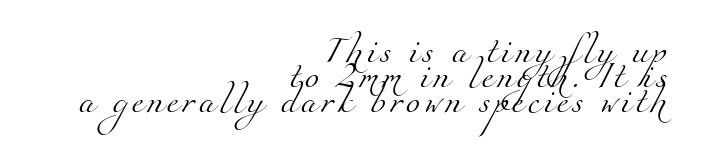
{"bold": "no", "underline": "no", "align": "right", "line_spacing": "tight", "line_spacing_ratio": 0.97, "glyph_px": 26}
